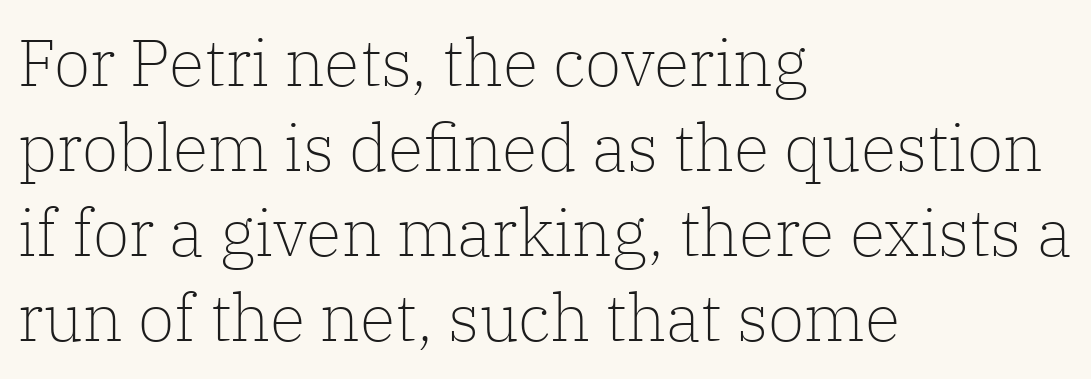
{"serif": "yes", "italic": "no", "bold": "no", "weight": "light", "width": "normal", "stroke_contrast": "low", "x_height": "medium", "monospaced": "no", "underline": "no", "align": "left", "line_spacing": "normal", "line_spacing_ratio": 1.29, "letter_spacing": "normal", "letter_spacing_em": 0.0, "glyph_px": 66}
